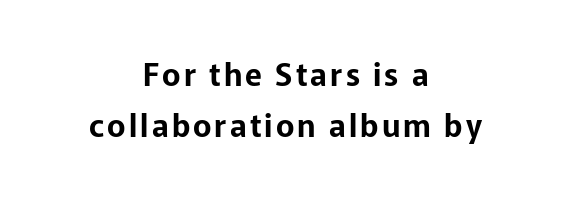
{"serif": "no", "italic": "no", "width": "normal", "stroke_contrast": "low", "x_height": "medium", "monospaced": "no", "underline": "no", "align": "center", "line_spacing": "normal", "line_spacing_ratio": 1.66, "glyph_px": 31}
